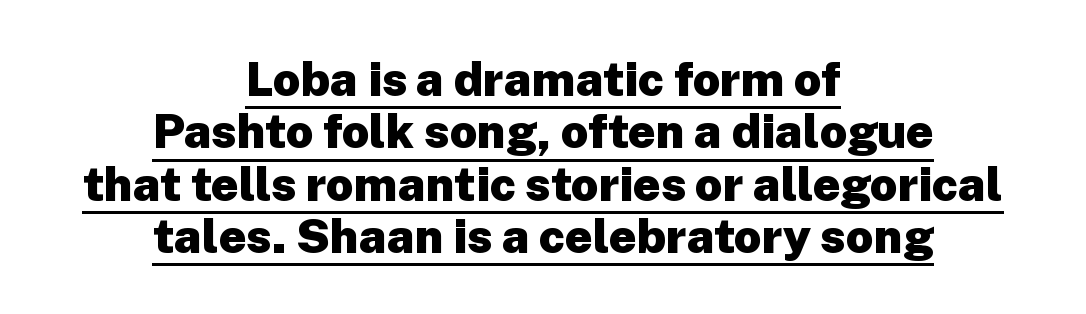
Heavy-handed strokes throughout: this text is bold. The glyphs in this specimen are sans serif. Honestly, the letter spacing is just normal — you wouldn't notice it. Does the leading feel generous? Not at all — it's pinched.
